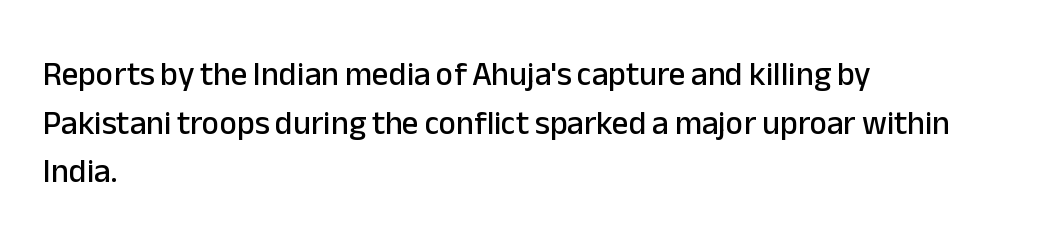
{"serif": "no", "italic": "no", "width": "normal", "stroke_contrast": "low", "x_height": "medium", "monospaced": "no", "underline": "no", "align": "left", "line_spacing": "normal", "line_spacing_ratio": 1.47, "letter_spacing": "normal", "letter_spacing_em": 0.0, "glyph_px": 33}
